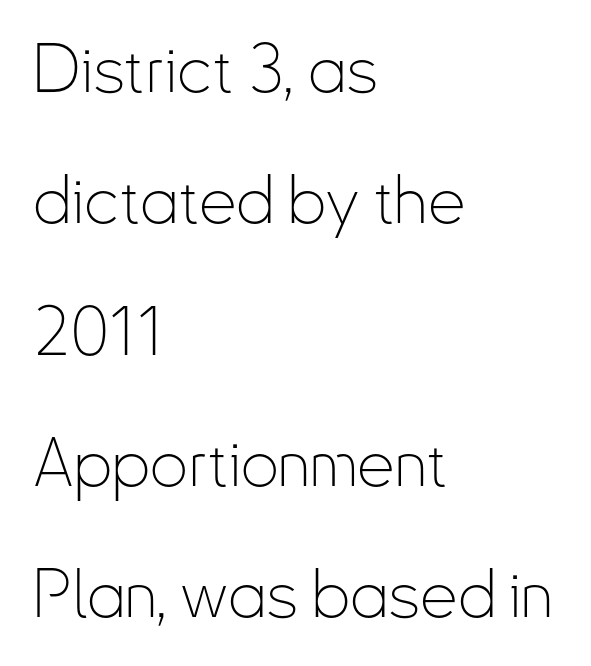
Q: Is the text bold? A: No.
Q: Is the text italic (slanted)? A: No, it is upright.
Q: Is the typeface a serif or a sans-serif typeface? A: Sans-serif.
Q: Is the text underlined? A: No.
Q: How is the paragraph aligned? A: Left-aligned.
Q: Is the spacing between letters normal or unusually wide? A: Normal.
Q: Is the spacing between lines tight, normal or loose? A: Loose.
Q: Width (condensed, normal, or wide)? A: Condensed.
Q: Stroke contrast? A: Low.
Q: x-height? A: Small.
Q: Monospaced? A: No.
